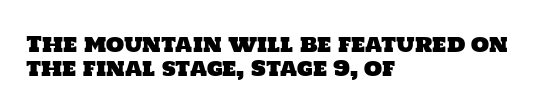
Q: Is the text underlined? A: No.
Q: How is the paragraph aligned? A: Left-aligned.
Q: Is the spacing between letters normal or unusually wide? A: Normal.
Q: Is the spacing between lines tight, normal or loose? A: Tight.
